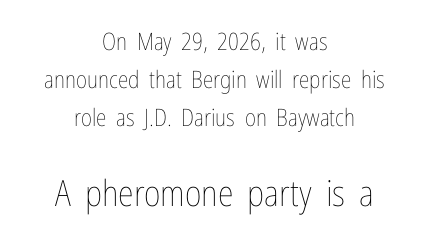
The image shows 36 px thin, condensed type, upright; set centered, normal line spacing (1.58x), normal letter spacing, not underlined; the second (bottom) block is 1.5x larger; low stroke contrast and a medium x-height.
